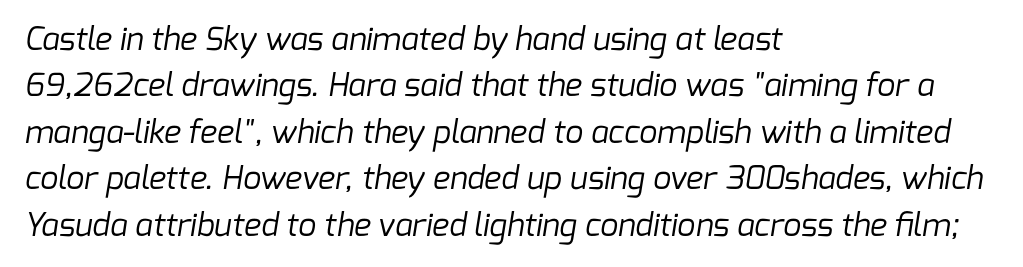
{"serif": "no", "bold": "no", "weight": "regular", "width": "normal", "stroke_contrast": "low", "x_height": "medium", "monospaced": "no", "underline": "no", "align": "left", "line_spacing": "normal", "line_spacing_ratio": 1.45, "letter_spacing": "normal", "letter_spacing_em": 0.0, "glyph_px": 32}
